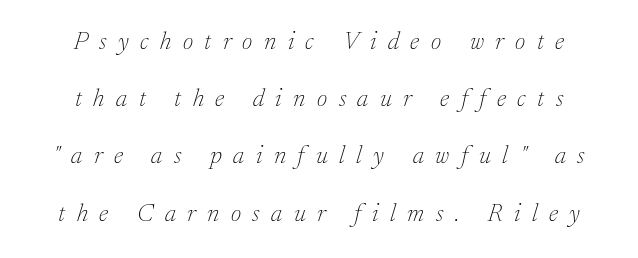
{"italic": "yes", "lean": "right", "slant_degrees": 17, "bold": "no", "underline": "no", "align": "center", "line_spacing": "loose", "line_spacing_ratio": 2.29, "letter_spacing": "wide", "letter_spacing_em": 0.46, "glyph_px": 25}
